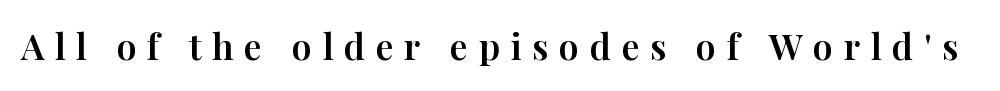
The image shows 36 px serif type, upright; set unusually wide letter spacing (+0.29 em), not underlined; high stroke contrast and a medium x-height.
